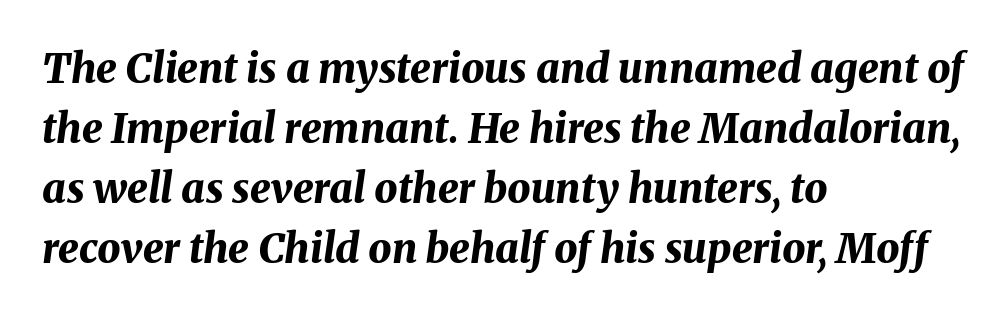
Q: Is the text bold? A: Yes.
Q: Is the text italic (slanted)? A: Yes, it leans right by about 8 degrees.
Q: Is the text underlined? A: No.
Q: How is the paragraph aligned? A: Left-aligned.
Q: Is the spacing between letters normal or unusually wide? A: Normal.
Q: Is the spacing between lines tight, normal or loose? A: Normal.
Q: Width (condensed, normal, or wide)? A: Normal.
Q: Stroke contrast? A: Medium.
Q: x-height? A: Medium.
Q: Monospaced? A: No.
